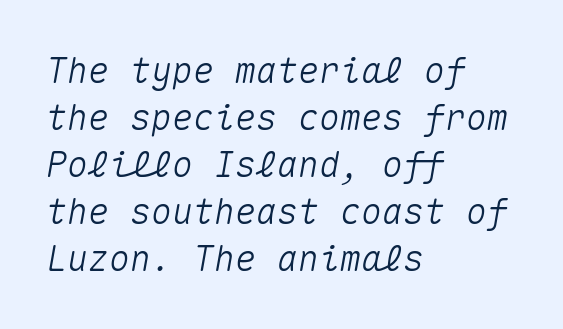
{"italic": "yes", "lean": "right", "slant_degrees": 10, "width": "normal", "stroke_contrast": "medium", "x_height": "medium", "monospaced": "yes", "underline": "no", "align": "left", "line_spacing": "normal", "line_spacing_ratio": 1.34, "letter_spacing": "normal", "letter_spacing_em": 0.0, "glyph_px": 35}
